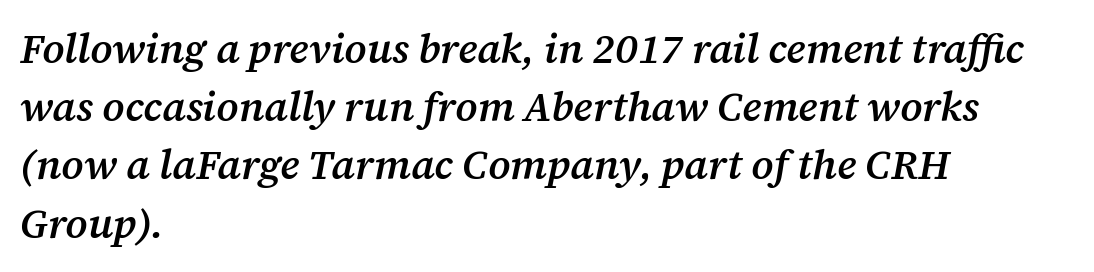
{"serif": "yes", "italic": "yes", "lean": "right", "slant_degrees": 12, "bold": "semi", "weight": "semibold", "width": "normal", "stroke_contrast": "medium", "x_height": "medium", "monospaced": "no", "underline": "no", "align": "left", "line_spacing": "normal", "line_spacing_ratio": 1.42, "letter_spacing": "normal", "letter_spacing_em": 0.0, "glyph_px": 41}
